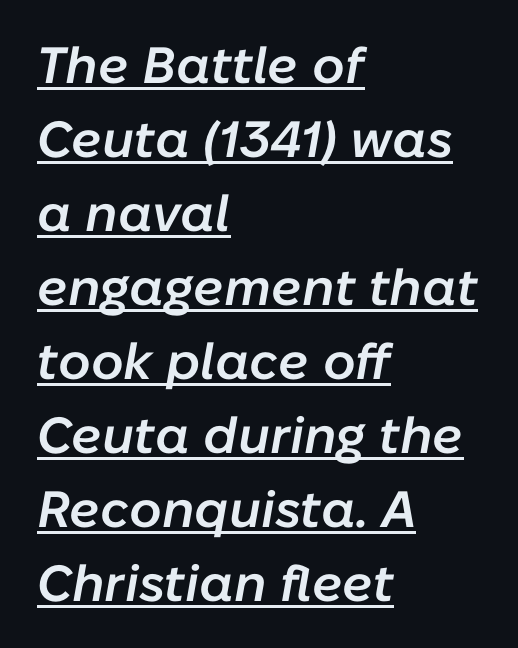
{"italic": "yes", "lean": "right", "slant_degrees": 10, "bold": "semi", "weight": "semibold", "width": "normal", "stroke_contrast": "low", "x_height": "medium", "monospaced": "no", "underline": "yes", "align": "left", "line_spacing": "normal", "line_spacing_ratio": 1.45, "letter_spacing": "normal", "letter_spacing_em": 0.0, "glyph_px": 51}
